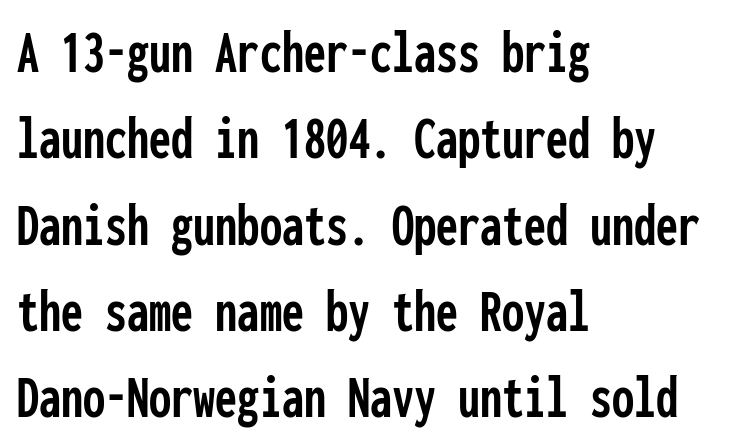
{"serif": "no", "italic": "no", "width": "condensed", "stroke_contrast": "low", "x_height": "medium", "monospaced": "yes", "underline": "no", "align": "left", "line_spacing": "normal", "line_spacing_ratio": 1.37, "letter_spacing": "normal", "letter_spacing_em": 0.0, "glyph_px": 63}
